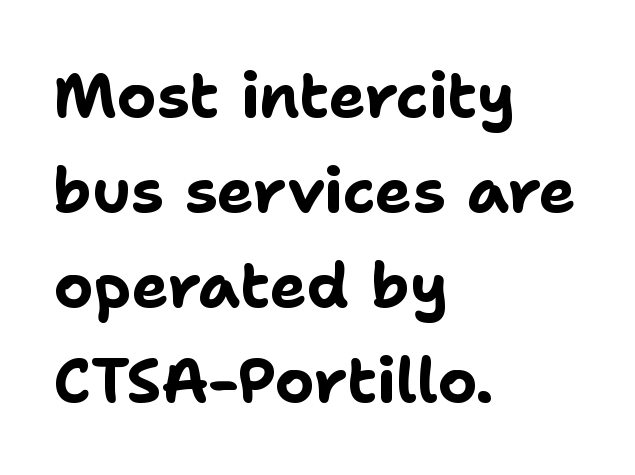
{"serif": "no", "italic": "no", "bold": "yes", "weight": "bold", "width": "normal", "stroke_contrast": "low", "x_height": "medium", "monospaced": "no", "underline": "no", "align": "left", "line_spacing": "normal", "line_spacing_ratio": 1.53, "letter_spacing": "normal", "letter_spacing_em": 0.0, "glyph_px": 62}
